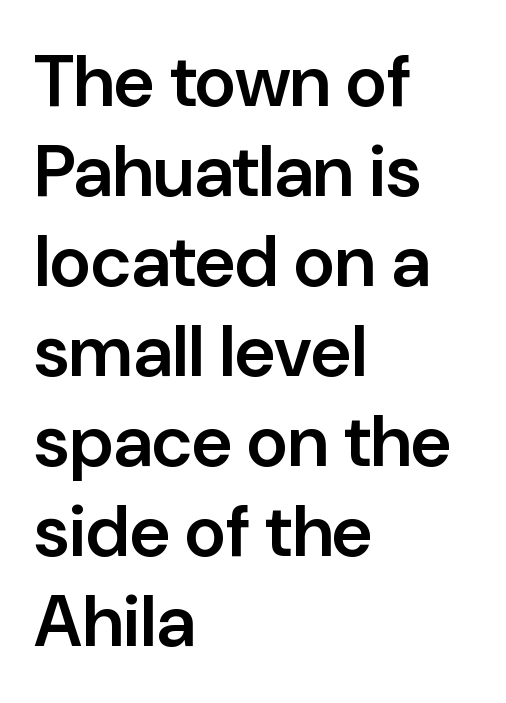
{"serif": "no", "italic": "no", "bold": "semi", "weight": "semibold", "width": "normal", "stroke_contrast": "low", "x_height": "medium", "monospaced": "no", "underline": "no", "align": "left", "line_spacing": "normal", "line_spacing_ratio": 1.25, "letter_spacing": "normal", "letter_spacing_em": 0.0, "glyph_px": 72}
